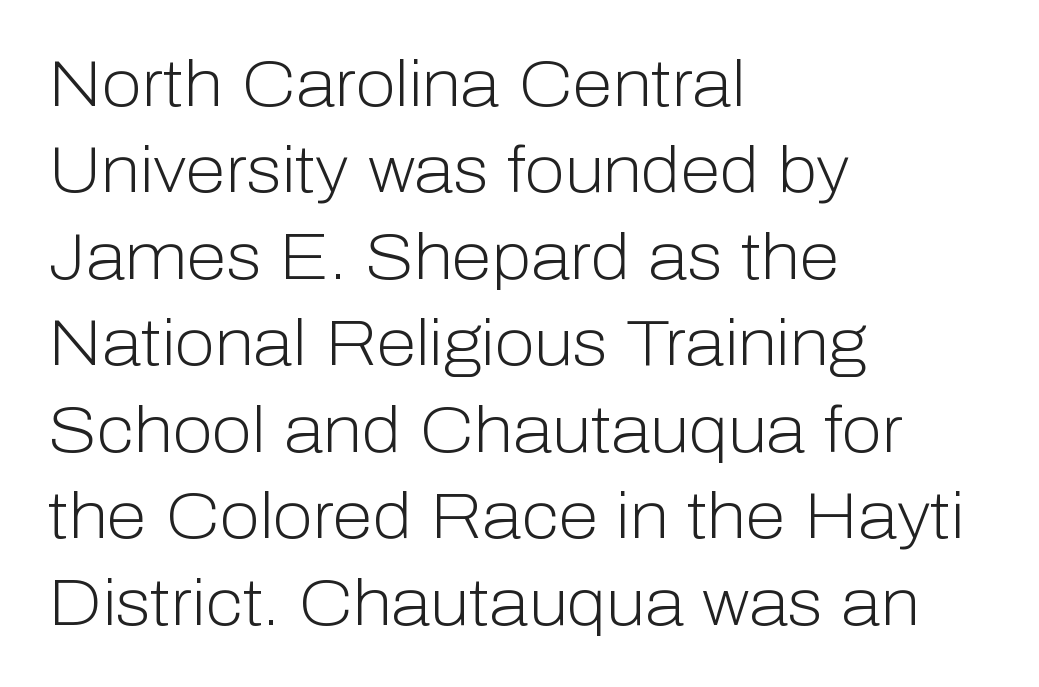
A typesetter would call this proportional, since set widths differ per character. The line-height multiplier appears to be the usual default. Typeset ragged right — the left edge is the straight one. The letters look calm and open, with moderate or lighter stems.
